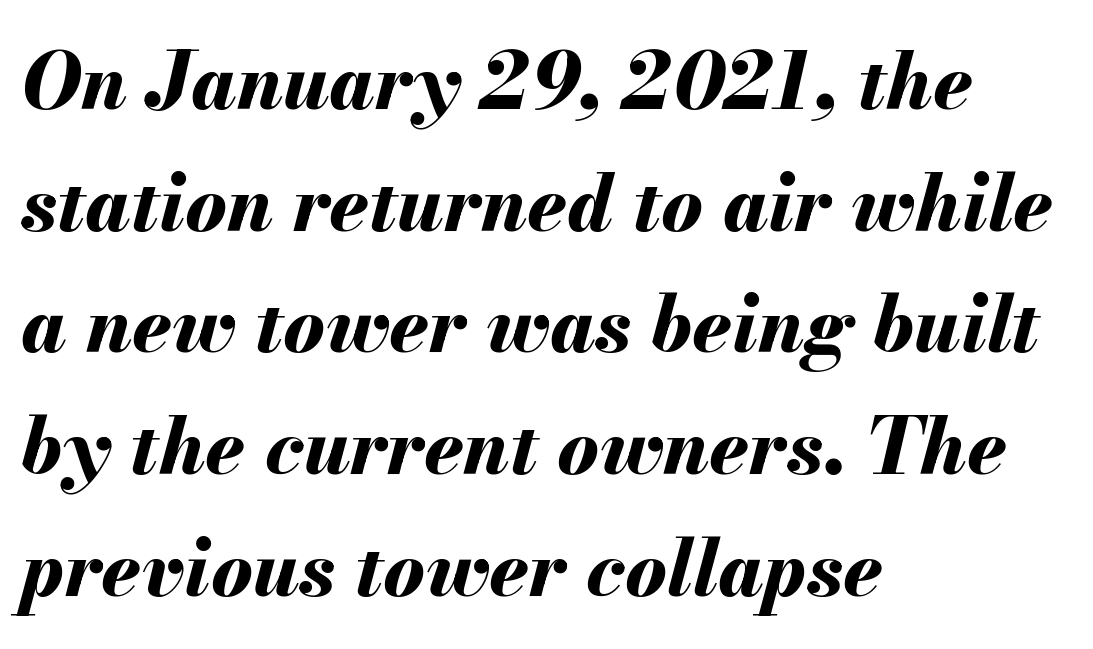
{"italic": "yes", "lean": "right", "slant_degrees": 13, "bold": "yes", "weight": "bold", "width": "normal", "stroke_contrast": "medium", "x_height": "small", "monospaced": "no", "underline": "no", "align": "left", "line_spacing": "normal", "line_spacing_ratio": 1.56, "letter_spacing": "normal", "letter_spacing_em": 0.0, "glyph_px": 78}
